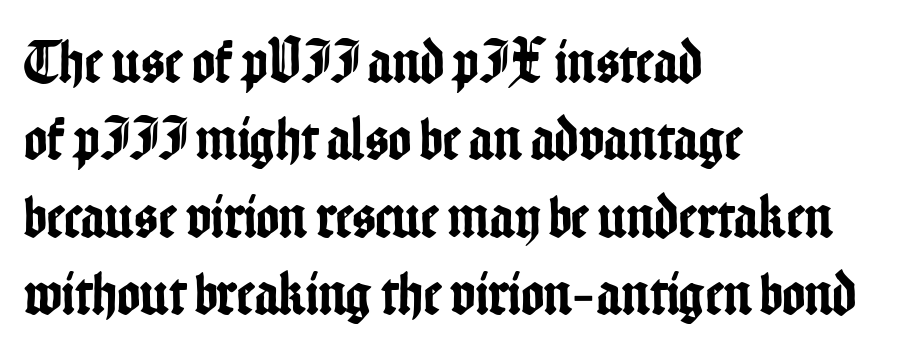
Q: Is the text italic (slanted)? A: No, it is upright.
Q: Is the typeface a serif or a sans-serif typeface? A: Sans-serif.
Q: Is the text underlined? A: No.
Q: How is the paragraph aligned? A: Left-aligned.
Q: Is the spacing between letters normal or unusually wide? A: Normal.
Q: Is the spacing between lines tight, normal or loose? A: Normal.
Q: Width (condensed, normal, or wide)? A: Condensed.
Q: Stroke contrast? A: Low.
Q: x-height? A: Medium.
Q: Monospaced? A: No.
